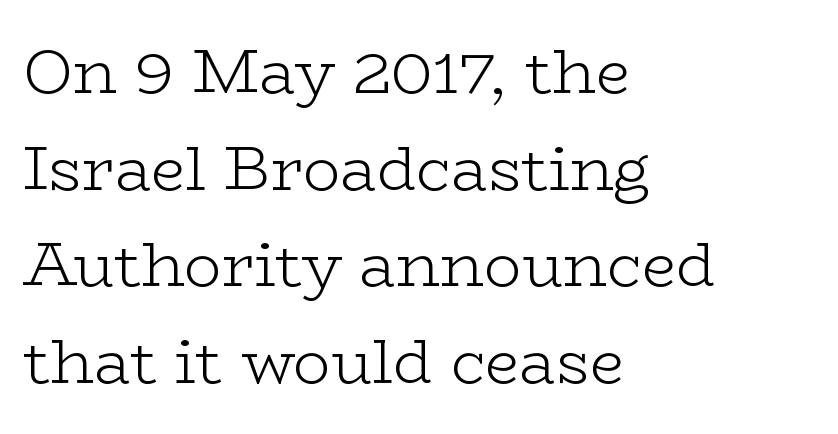
Q: Is the text bold? A: No.
Q: Is the text italic (slanted)? A: No, it is upright.
Q: Is the typeface a serif or a sans-serif typeface? A: Serif.
Q: Is the text underlined? A: No.
Q: How is the paragraph aligned? A: Left-aligned.
Q: Is the spacing between letters normal or unusually wide? A: Normal.
Q: Is the spacing between lines tight, normal or loose? A: Normal.
Q: Width (condensed, normal, or wide)? A: Wide.
Q: Stroke contrast? A: Low.
Q: x-height? A: Medium.
Q: Monospaced? A: No.
